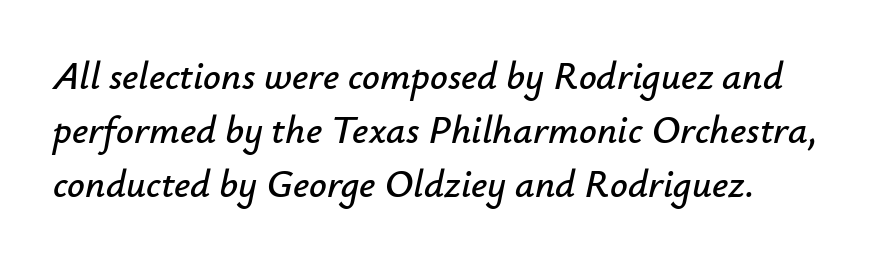
{"italic": "yes", "lean": "right", "slant_degrees": 12, "width": "normal", "stroke_contrast": "low", "x_height": "small", "monospaced": "no", "underline": "no", "line_spacing": "normal", "line_spacing_ratio": 1.39, "letter_spacing": "normal", "letter_spacing_em": 0.0, "glyph_px": 39}
